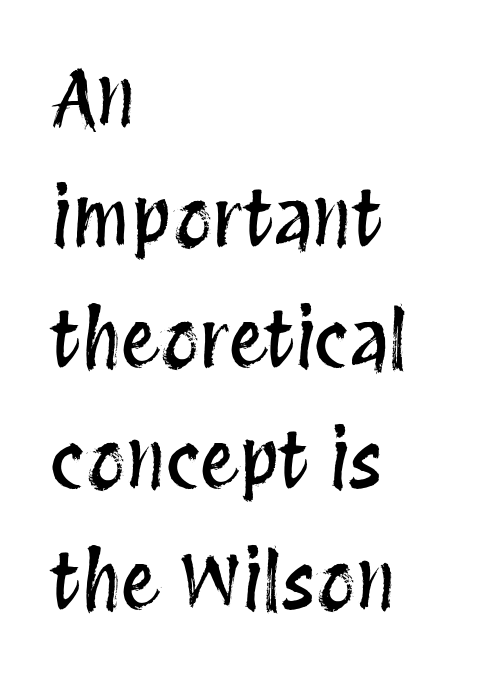
{"italic": "no", "width": "condensed", "stroke_contrast": "medium", "x_height": "large", "monospaced": "no", "underline": "no", "align": "left", "line_spacing": "normal", "line_spacing_ratio": 1.57, "letter_spacing": "normal", "letter_spacing_em": 0.0, "glyph_px": 77}
